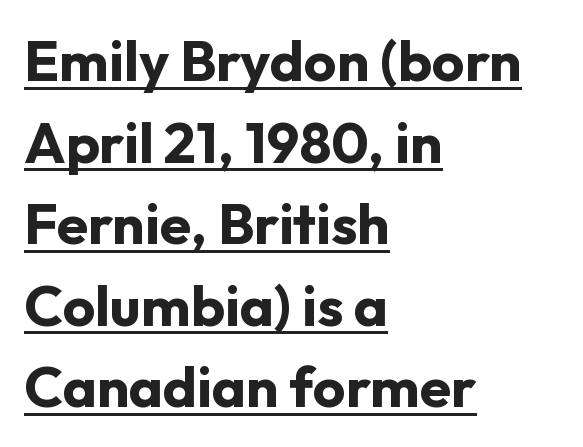
Q: Is the text bold? A: Yes.
Q: Is the text italic (slanted)? A: No, it is upright.
Q: Is the typeface a serif or a sans-serif typeface? A: Sans-serif.
Q: Is the text underlined? A: Yes.
Q: How is the paragraph aligned? A: Left-aligned.
Q: Is the spacing between letters normal or unusually wide? A: Normal.
Q: Is the spacing between lines tight, normal or loose? A: Normal.
Q: Width (condensed, normal, or wide)? A: Normal.
Q: Stroke contrast? A: Low.
Q: x-height? A: Medium.
Q: Monospaced? A: No.
